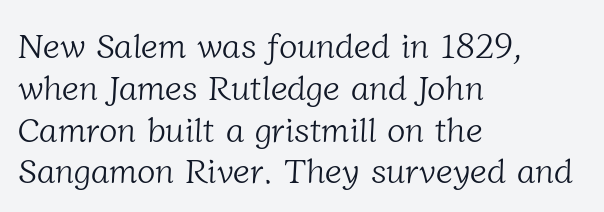
{"serif": "yes", "bold": "no", "weight": "light", "width": "normal", "stroke_contrast": "low", "x_height": "medium", "monospaced": "no", "underline": "no", "align": "left", "line_spacing_ratio": 1.23, "letter_spacing": "normal", "letter_spacing_em": 0.0, "glyph_px": 34}
